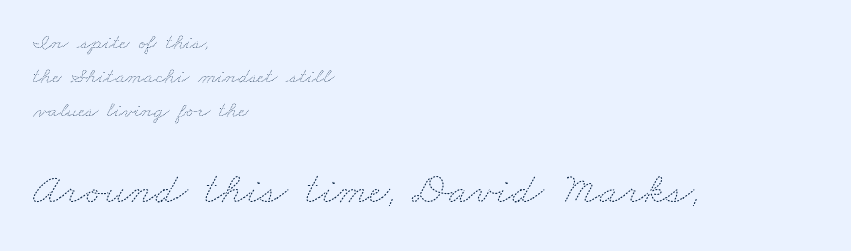
{"bold": "no", "weight": "thin", "width": "wide", "stroke_contrast": "medium", "x_height": "small", "monospaced": "no", "underline": "no", "align": "left", "line_spacing": "normal", "line_spacing_ratio": 1.55, "letter_spacing": "normal", "letter_spacing_em": 0.0, "larger_block": "second", "size_ratio": 2.05, "glyph_px": 45}
